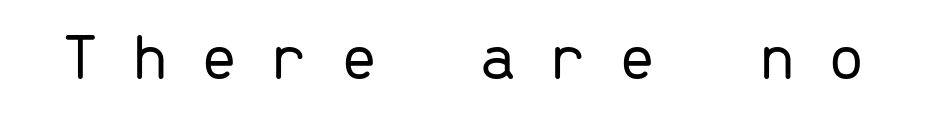
Q: Is the text bold? A: No.
Q: Is the text italic (slanted)? A: No, it is upright.
Q: Is the typeface a serif or a sans-serif typeface? A: Sans-serif.
Q: Is the text underlined? A: No.
Q: Is the spacing between letters normal or unusually wide? A: Unusually wide.
Q: Width (condensed, normal, or wide)? A: Normal.
Q: Stroke contrast? A: Low.
Q: x-height? A: Medium.
Q: Monospaced? A: Yes.
